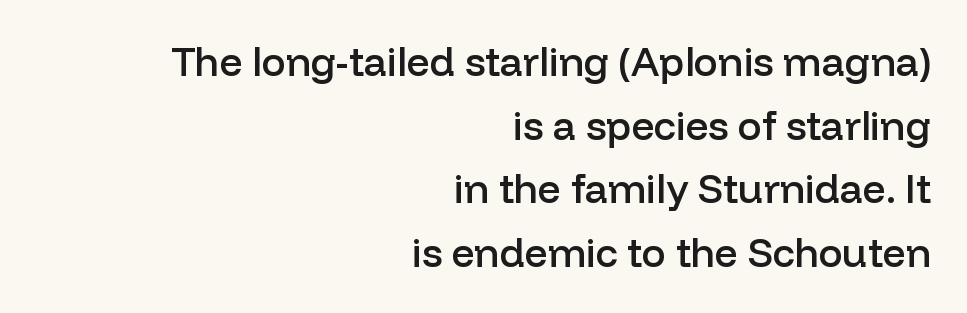
{"serif": "no", "italic": "no", "bold": "semi", "weight": "semibold", "width": "normal", "stroke_contrast": "low", "x_height": "medium", "monospaced": "no", "underline": "no", "align": "right", "line_spacing": "normal", "line_spacing_ratio": 1.59, "letter_spacing": "normal", "letter_spacing_em": 0.0, "glyph_px": 40}
